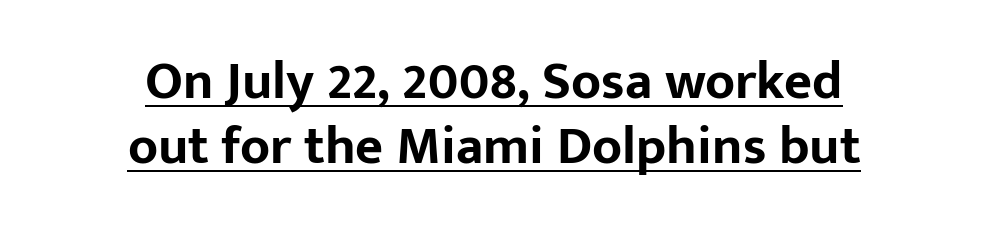
{"serif": "no", "italic": "no", "bold": "yes", "weight": "bold", "width": "normal", "stroke_contrast": "low", "x_height": "medium", "monospaced": "no", "underline": "yes", "align": "center", "line_spacing_ratio": 1.2, "letter_spacing": "normal", "letter_spacing_em": 0.0, "glyph_px": 54}
